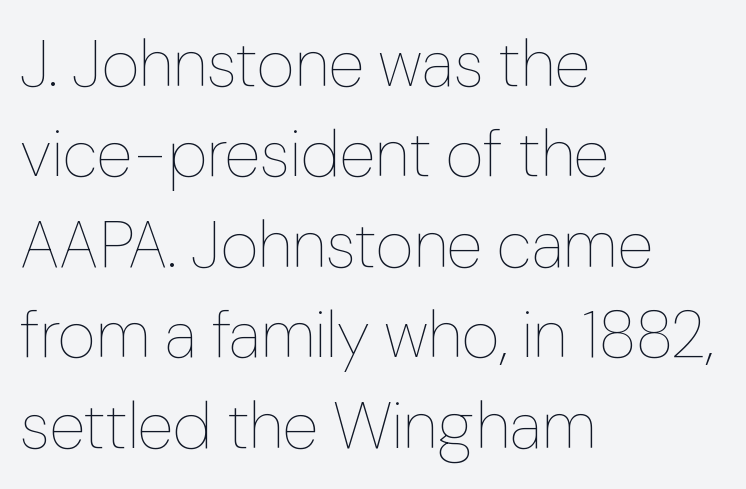
The image shows 66 px thin type, upright; set left-aligned, normal line spacing (1.37x), normal letter spacing, not underlined; low stroke contrast and a medium x-height.
